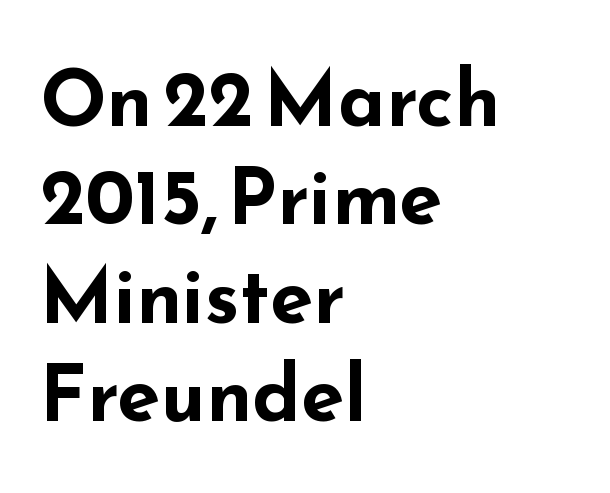
Is the block centered? No — it sits flush against the left margin. What weight is shown? A full bold with thick strokes. The space directly below the letters is spotless. Here the designer chose a conventional face with non-uniform glyph widths. A typesetter would label this face a sans. Designer's note — italics off, roman on.
